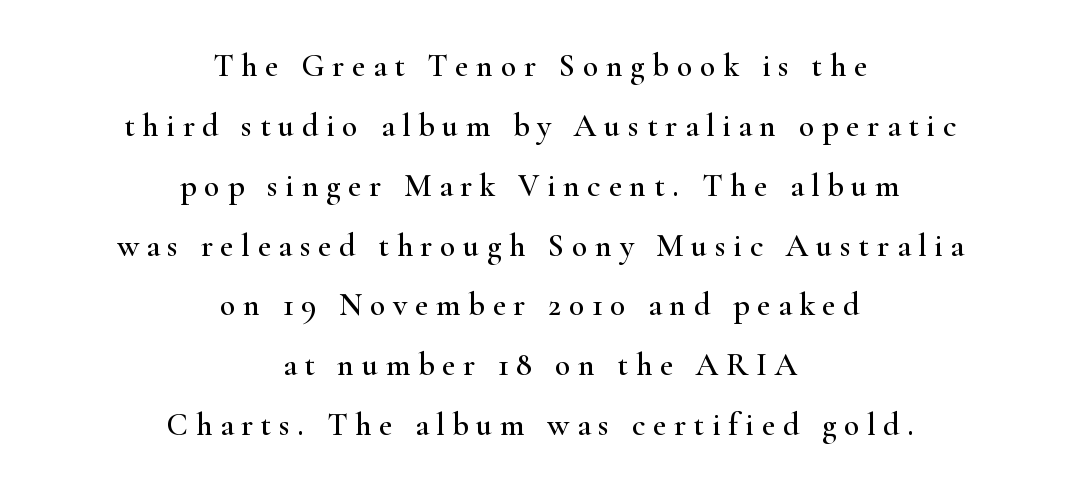
The passage shown is typeset with a serif family. Spacing between characters has been opened up far beyond the box default. Reading down the block, each line starts at a different indent, mirrored at its end. Only glyphs here, with clear space below each row. Each letter keeps its own natural width here, so spacing adapts to shape. Upright lettering throughout.
